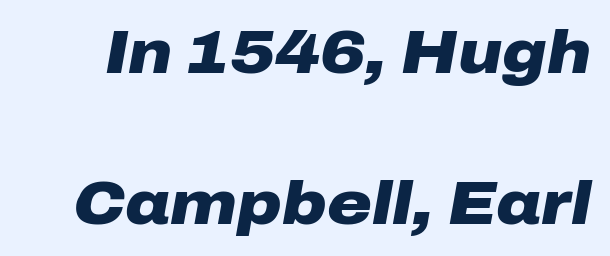
The image shows 61 px heavy, wide type, italic (leaning right); set loose line spacing (2.47x), normal letter spacing, not underlined; low stroke contrast and a medium x-height.
